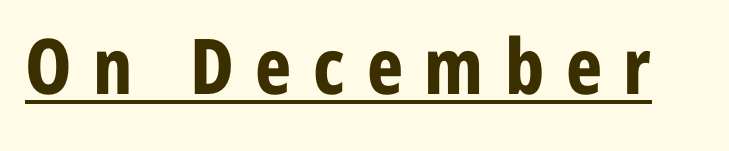
Q: Is the text bold? A: Yes.
Q: Is the text italic (slanted)? A: No, it is upright.
Q: Is the typeface a serif or a sans-serif typeface? A: Sans-serif.
Q: Is the text underlined? A: Yes.
Q: Is the spacing between letters normal or unusually wide? A: Unusually wide.
Q: Width (condensed, normal, or wide)? A: Condensed.
Q: Stroke contrast? A: Low.
Q: x-height? A: Medium.
Q: Monospaced? A: No.
